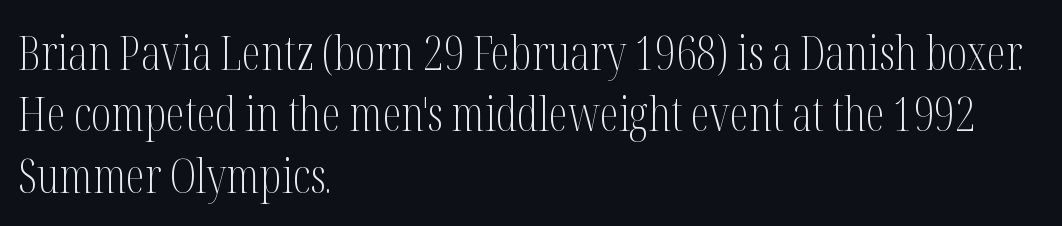
These lines keep a tight, regular rhythm from letter to letter. These lines were composed using upright roman letters. The face used here is proportionally spaced, like ordinary book or web type. This is not heavy type; no bold has been used.
